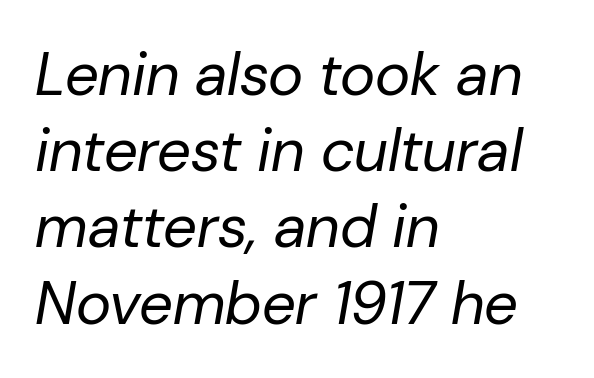
The image shows 60 px regular-weight type, italic (leaning right); set left-aligned, normal line spacing (1.27x), normal letter spacing, not underlined; low stroke contrast and a medium x-height.
